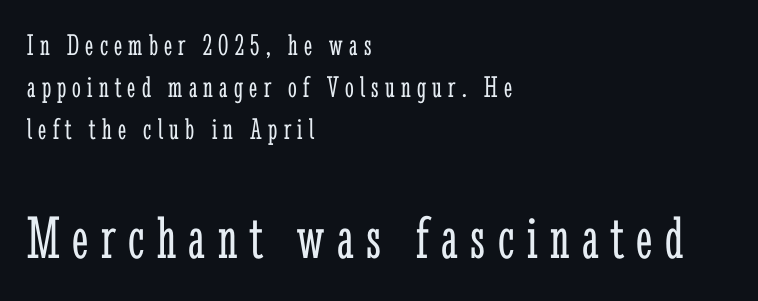
Q: Is the text bold? A: No.
Q: Is the text italic (slanted)? A: No, it is upright.
Q: Is the typeface a serif or a sans-serif typeface? A: Serif.
Q: Is the text underlined? A: No.
Q: How is the paragraph aligned? A: Left-aligned.
Q: Is the spacing between letters normal or unusually wide? A: Unusually wide.
Q: Is the spacing between lines tight, normal or loose? A: Normal.
Q: Which block of text is set in a larger size, the first (top) or the second (bottom)? A: The second (bottom) one.
Q: Width (condensed, normal, or wide)? A: Condensed.
Q: Stroke contrast? A: Low.
Q: x-height? A: Medium.
Q: Monospaced? A: No.
